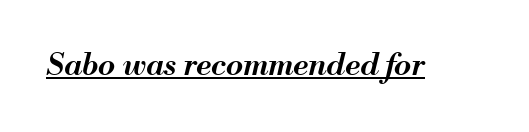
Compared with ordinary roman type, these characters are visibly tilted. The sample's only ornament is a line tracing under the words. Spacing verdict: proportional, widths tailored to each character. Compared with an ordinary text face, these strokes are moderately heavier — a semibold. Short note: letters normally spaced.
